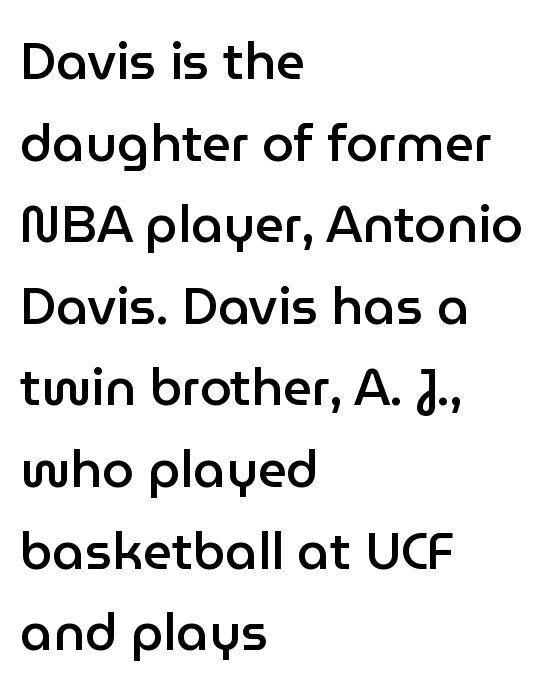
{"serif": "no", "italic": "no", "bold": "semi", "weight": "semibold", "width": "normal", "stroke_contrast": "low", "x_height": "medium", "monospaced": "no", "underline": "no", "align": "left", "line_spacing": "normal", "line_spacing_ratio": 1.6, "letter_spacing": "normal", "letter_spacing_em": 0.0, "glyph_px": 51}
